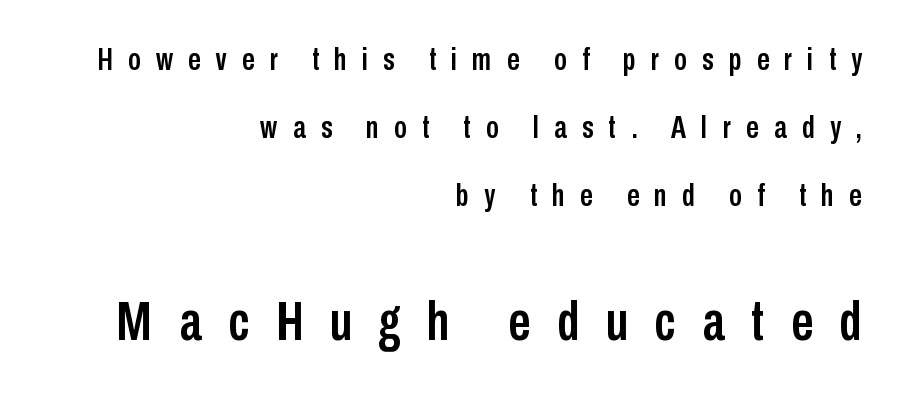
The image shows 56 px condensed sans-serif type, upright; set right-aligned, loose line spacing (2.13x), unusually wide letter spacing (+0.47 em), not underlined; the second (bottom) block is 1.75x larger; low stroke contrast and a medium x-height.
